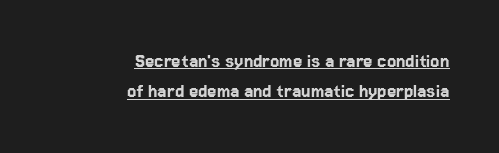
The image shows 21 px text type, upright; set right-aligned, normal line spacing (1.45x), normal letter spacing, underlined.
